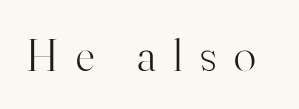
This is not heavy type; no bold has been used. Each letter keeps its own natural width here, so spacing adapts to shape. The typeface chosen for these lines features serifs. Students, note that the glyphs here are deliberately spaced far apart. Italic? Not at all — the glyphs are vertical. Honestly, there is no underline to notice here at all.
